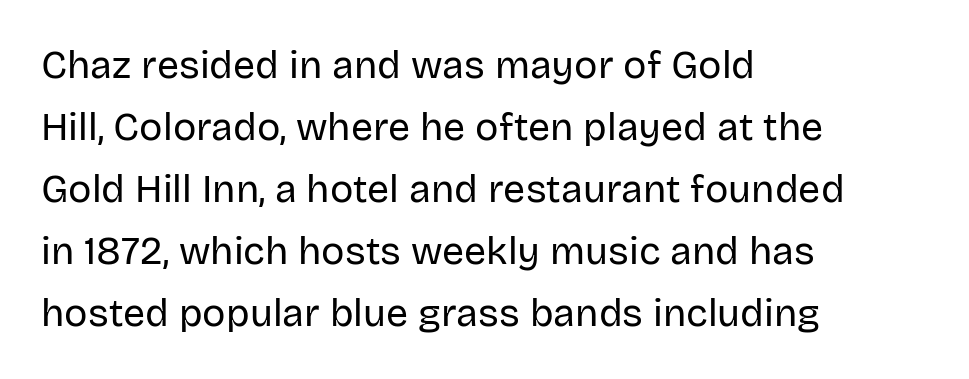
{"serif": "no", "italic": "no", "bold": "no", "weight": "regular", "width": "normal", "stroke_contrast": "low", "x_height": "large", "monospaced": "no", "underline": "no", "align": "left", "line_spacing": "normal", "line_spacing_ratio": 1.59, "letter_spacing": "normal", "letter_spacing_em": 0.0, "glyph_px": 39}
